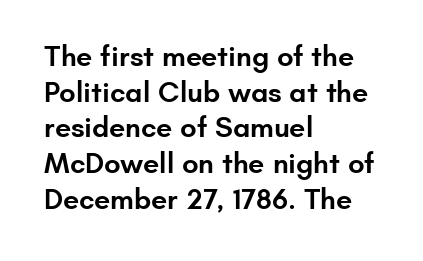
The image shows 29 px semibold sans-serif type, upright; set left-aligned, line spacing 1.23x, normal letter spacing, not underlined; low stroke contrast and a small x-height.
